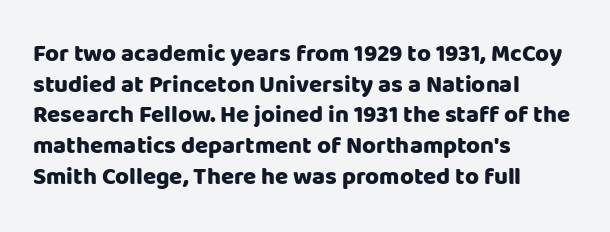
Q: Is the text bold? A: Yes.
Q: Is the text italic (slanted)? A: No, it is upright.
Q: Is the text underlined? A: No.
Q: How is the paragraph aligned? A: Left-aligned.
Q: Is the spacing between letters normal or unusually wide? A: Normal.
Q: Is the spacing between lines tight, normal or loose? A: Normal.
